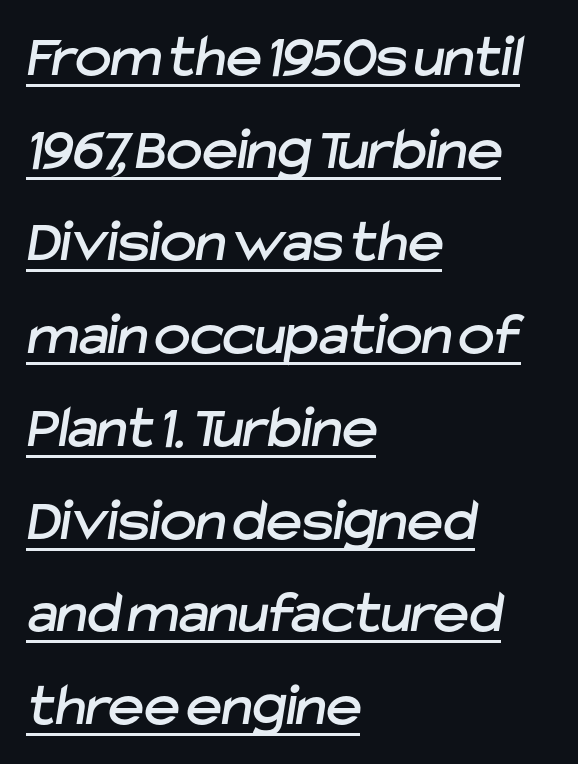
Q: Is the typeface a serif or a sans-serif typeface? A: Sans-serif.
Q: Is the text underlined? A: Yes.
Q: How is the paragraph aligned? A: Left-aligned.
Q: Is the spacing between letters normal or unusually wide? A: Normal.
Q: Is the spacing between lines tight, normal or loose? A: Normal.
Q: Width (condensed, normal, or wide)? A: Normal.
Q: Stroke contrast? A: Low.
Q: x-height? A: Medium.
Q: Monospaced? A: No.
